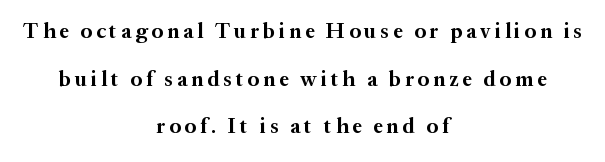
The image shows 21 px bold type, upright; set centered, loose line spacing (2.27x), not underlined.
